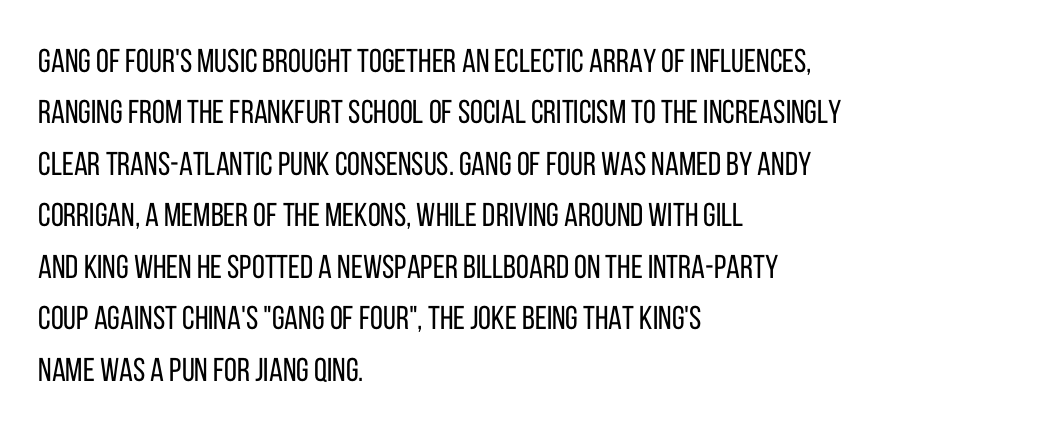
Check where the strokes stop: nothing finishes them off — pure sans. The words here are not underlined. How are the letters spaced? Ordinarily, with no added tracking. Varying glyph widths throughout — classic text-font behaviour. If you drew a ruler down the left edge, every line would touch it.
